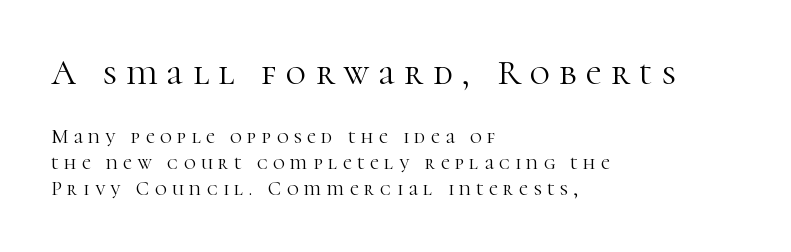
{"serif": "yes", "italic": "no", "bold": "no", "weight": "light", "width": "normal", "stroke_contrast": "high", "x_height": "medium", "monospaced": "no", "underline": "no", "align": "left", "line_spacing": "normal", "line_spacing_ratio": 1.29, "letter_spacing": "wide", "letter_spacing_em": 0.27, "larger_block": "first", "size_ratio": 1.75, "glyph_px": 35}
